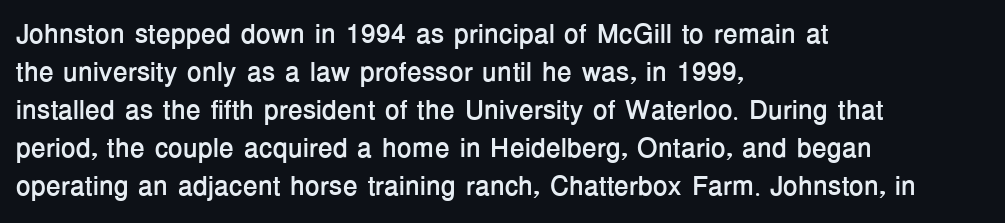
Q: Is the text bold? A: Yes.
Q: Is the text italic (slanted)? A: No, it is upright.
Q: Is the text underlined? A: No.
Q: How is the paragraph aligned? A: Left-aligned.
Q: Is the spacing between letters normal or unusually wide? A: Normal.
Q: Is the spacing between lines tight, normal or loose? A: Normal.
